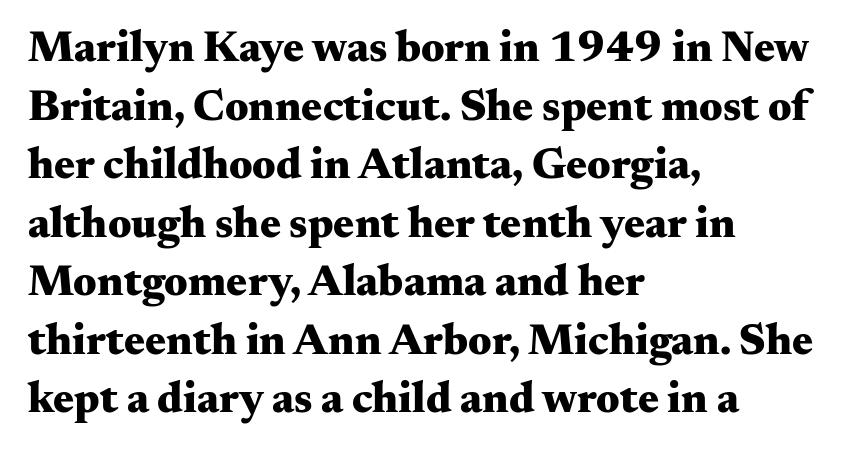
Q: Is the text bold? A: Yes.
Q: Is the text italic (slanted)? A: No, it is upright.
Q: Is the typeface a serif or a sans-serif typeface? A: Serif.
Q: Is the text underlined? A: No.
Q: How is the paragraph aligned? A: Left-aligned.
Q: Is the spacing between letters normal or unusually wide? A: Normal.
Q: Is the spacing between lines tight, normal or loose? A: Normal.
Q: Width (condensed, normal, or wide)? A: Wide.
Q: Stroke contrast? A: Medium.
Q: x-height? A: Small.
Q: Monospaced? A: No.
